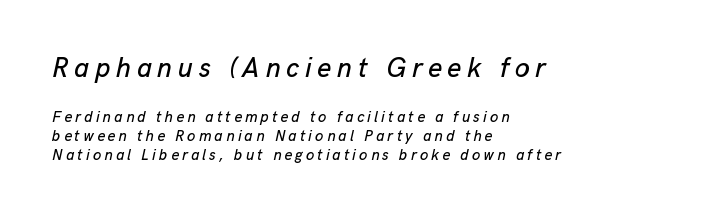
Q: Is the text italic (slanted)? A: Yes, it leans right by about 13 degrees.
Q: Is the text underlined? A: No.
Q: How is the paragraph aligned? A: Left-aligned.
Q: Is the spacing between letters normal or unusually wide? A: Unusually wide.
Q: Is the spacing between lines tight, normal or loose? A: Normal.
Q: Which block of text is set in a larger size, the first (top) or the second (bottom)? A: The first (top) one.
